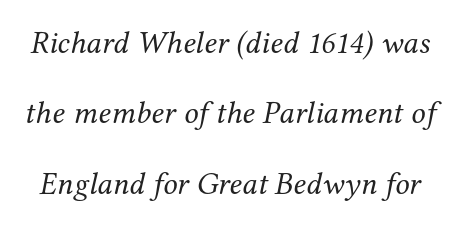
Vertical spacing — loose. There's an unmistakable incline to the writing here. Observe the serifs anchoring each vertical stroke in this sample. You could not count columns in this text — the font is proportionally spaced. The words here are not underlined.
